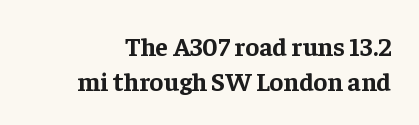
The image shows 26 px bold type, upright; set normal line spacing (1.34x), normal letter spacing, not underlined.
